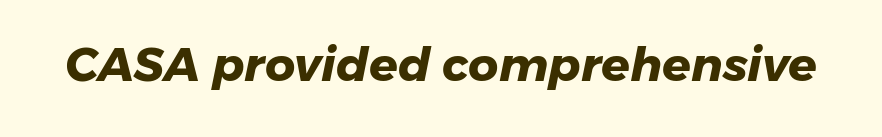
{"serif": "no", "bold": "yes", "weight": "heavy", "width": "normal", "stroke_contrast": "low", "x_height": "medium", "monospaced": "no", "underline": "no", "letter_spacing": "normal", "letter_spacing_em": 0.0, "glyph_px": 47}
